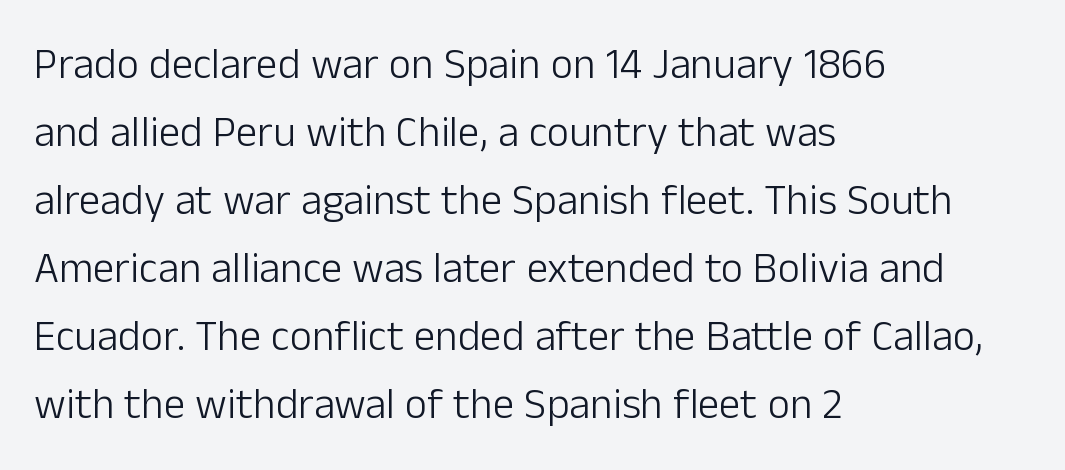
Q: Is the text bold? A: No.
Q: Is the text italic (slanted)? A: No, it is upright.
Q: Is the typeface a serif or a sans-serif typeface? A: Sans-serif.
Q: Is the text underlined? A: No.
Q: How is the paragraph aligned? A: Left-aligned.
Q: Is the spacing between letters normal or unusually wide? A: Normal.
Q: Is the spacing between lines tight, normal or loose? A: Normal.
Q: Width (condensed, normal, or wide)? A: Normal.
Q: Stroke contrast? A: Low.
Q: x-height? A: Medium.
Q: Monospaced? A: No.
